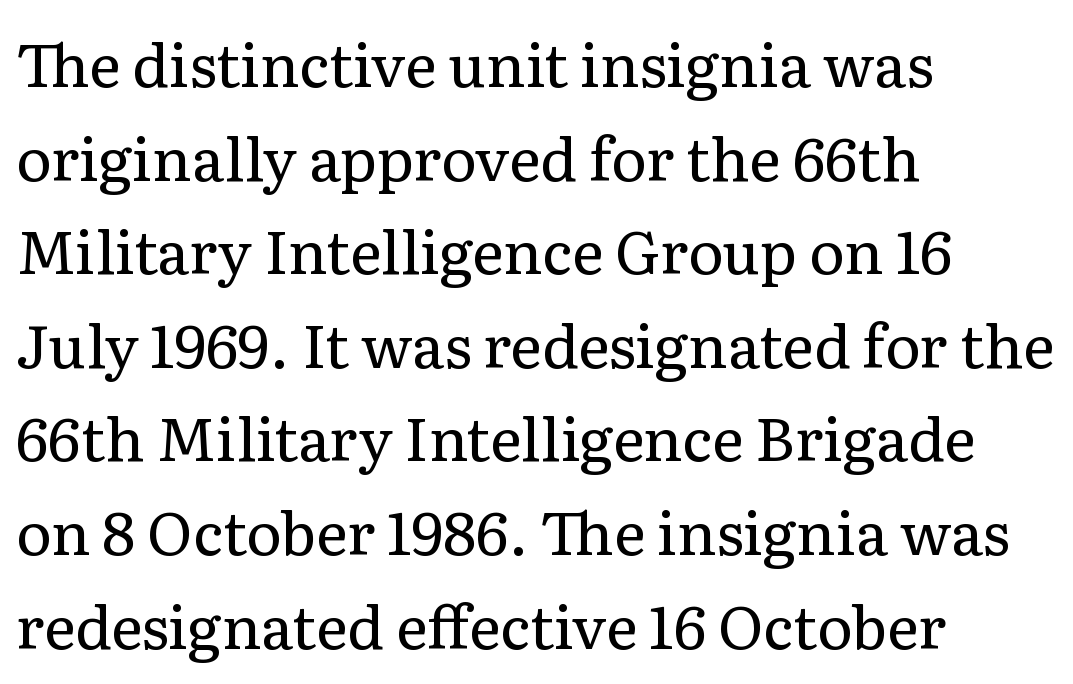
The image shows 60 px regular-weight serif type, upright; set left-aligned, normal line spacing (1.56x), normal letter spacing, not underlined; low stroke contrast and a medium x-height.
